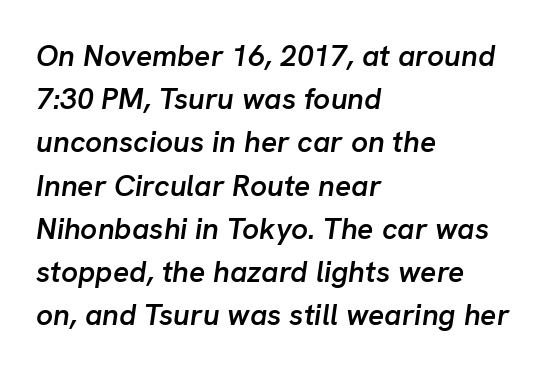
{"italic": "yes", "lean": "right", "slant_degrees": 8, "bold": "semi", "weight": "semibold", "width": "normal", "stroke_contrast": "low", "x_height": "medium", "monospaced": "no", "underline": "no", "align": "left", "line_spacing": "normal", "line_spacing_ratio": 1.44, "letter_spacing": "normal", "letter_spacing_em": 0.0, "glyph_px": 30}
